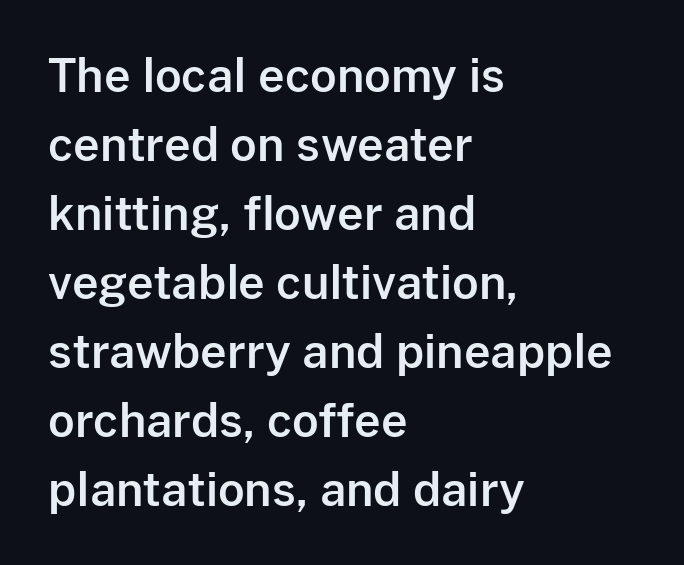
The image shows 46 px sans-serif type, upright; set left-aligned, normal line spacing (1.5x), normal letter spacing, not underlined; low stroke contrast and a medium x-height.
